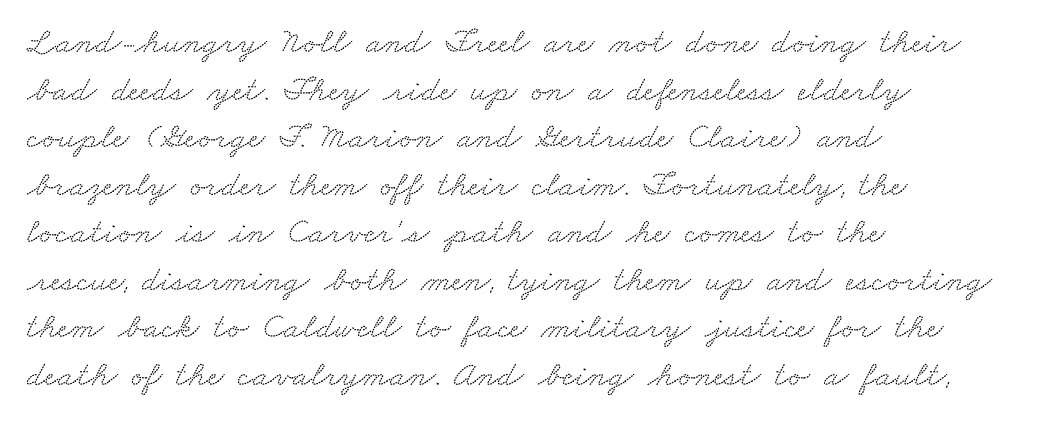
Quick note: underline off. The gaps between neighbouring characters are ordinary and unremarkable. Line spacing here is normal. Reading down the block, your eye returns to a fixed left position each line. Think of a printed novel: that variable character pitch is what you see here.
